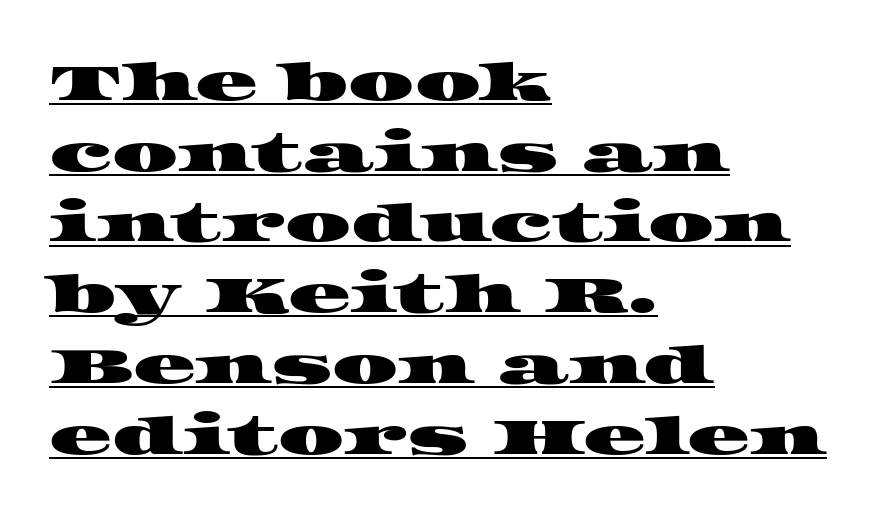
Q: Is the typeface a serif or a sans-serif typeface? A: Serif.
Q: Is the text underlined? A: Yes.
Q: How is the paragraph aligned? A: Left-aligned.
Q: Is the spacing between letters normal or unusually wide? A: Normal.
Q: Is the spacing between lines tight, normal or loose? A: Normal.
Q: Width (condensed, normal, or wide)? A: Wide.
Q: Stroke contrast? A: High.
Q: x-height? A: Large.
Q: Monospaced? A: No.
